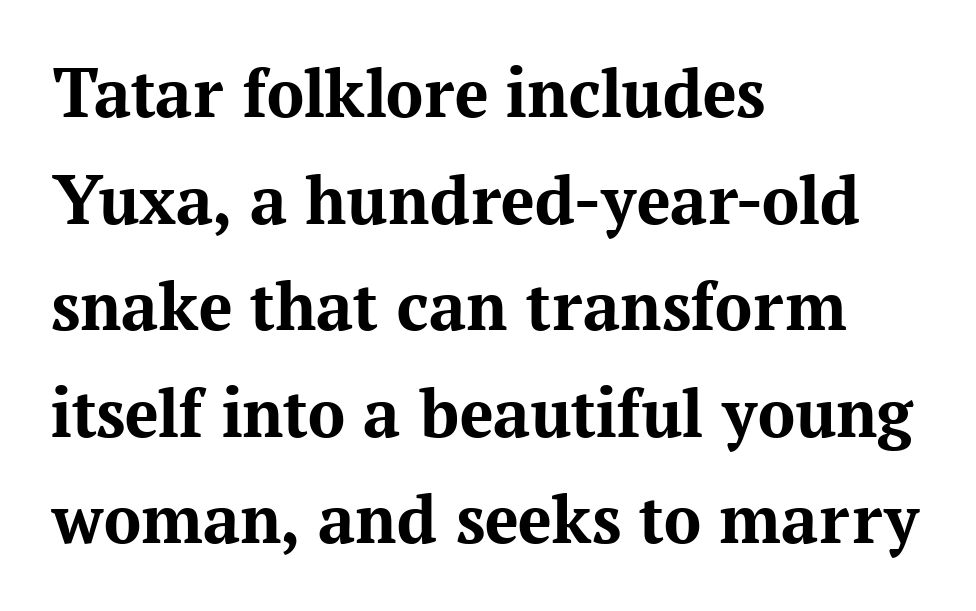
Q: Is the text bold? A: Yes.
Q: Is the text italic (slanted)? A: No, it is upright.
Q: Is the typeface a serif or a sans-serif typeface? A: Serif.
Q: Is the text underlined? A: No.
Q: How is the paragraph aligned? A: Left-aligned.
Q: Is the spacing between letters normal or unusually wide? A: Normal.
Q: Is the spacing between lines tight, normal or loose? A: Normal.
Q: Width (condensed, normal, or wide)? A: Normal.
Q: Stroke contrast? A: Medium.
Q: x-height? A: Medium.
Q: Monospaced? A: No.
